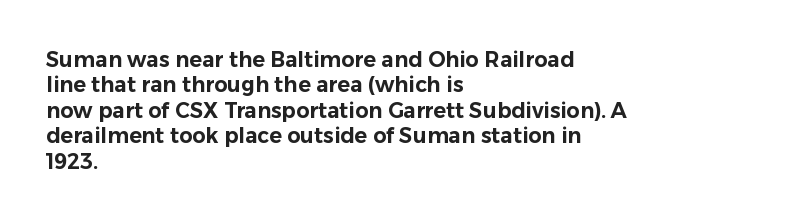
Q: Is the text italic (slanted)? A: No, it is upright.
Q: Is the text underlined? A: No.
Q: How is the paragraph aligned? A: Left-aligned.
Q: Is the spacing between letters normal or unusually wide? A: Normal.
